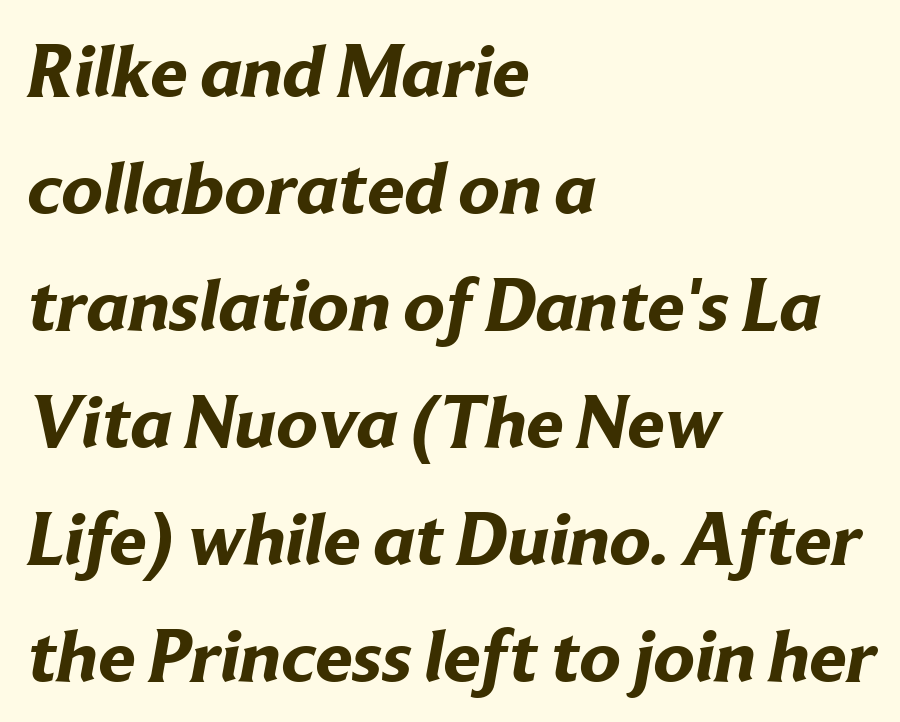
{"serif": "no", "bold": "yes", "weight": "bold", "width": "normal", "stroke_contrast": "low", "x_height": "medium", "monospaced": "no", "underline": "no", "align": "left", "line_spacing": "normal", "line_spacing_ratio": 1.56, "letter_spacing": "normal", "letter_spacing_em": 0.0, "glyph_px": 75}
